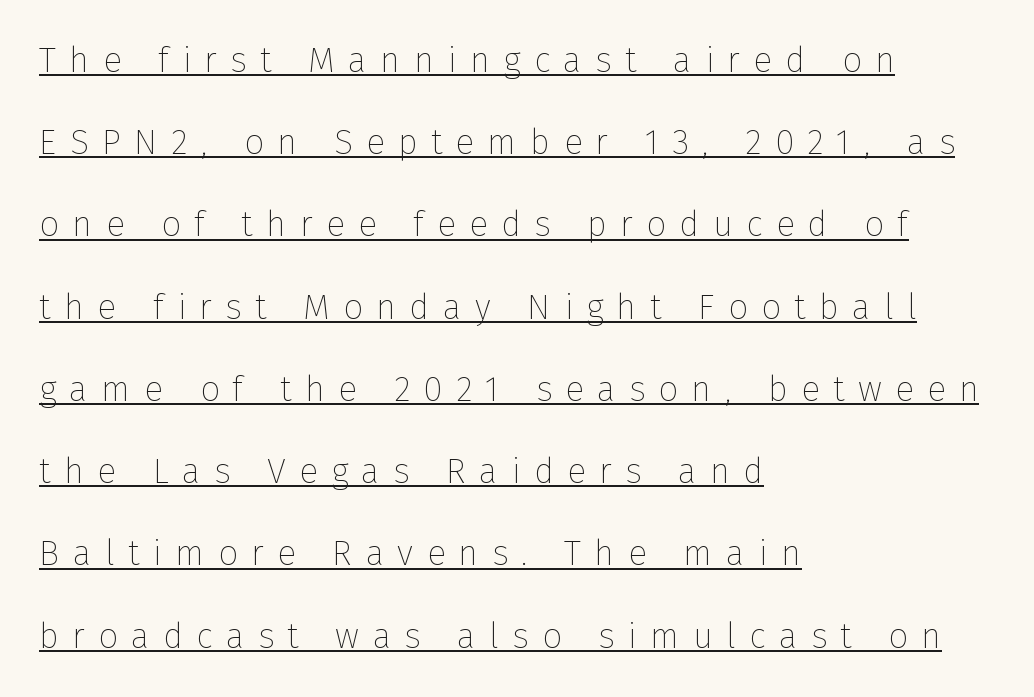
The image shows 35 px thin sans-serif type, upright; set left-aligned, loose line spacing (2.35x), unusually wide letter spacing (+0.38 em), underlined; low stroke contrast and a medium x-height.
